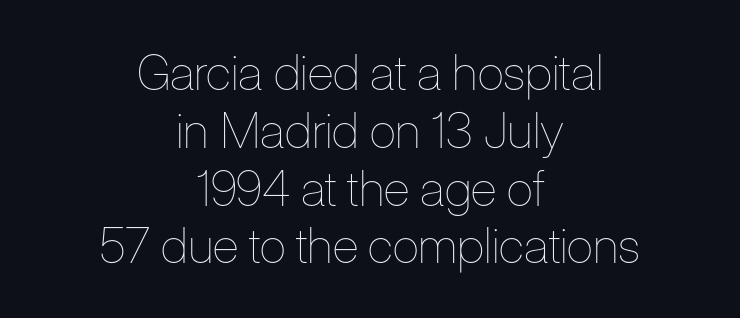
Q: Is the text bold? A: No.
Q: Is the text italic (slanted)? A: No, it is upright.
Q: Is the text underlined? A: No.
Q: How is the paragraph aligned? A: Centered.
Q: Is the spacing between letters normal or unusually wide? A: Normal.
Q: Width (condensed, normal, or wide)? A: Condensed.
Q: Stroke contrast? A: Low.
Q: x-height? A: Medium.
Q: Monospaced? A: No.
